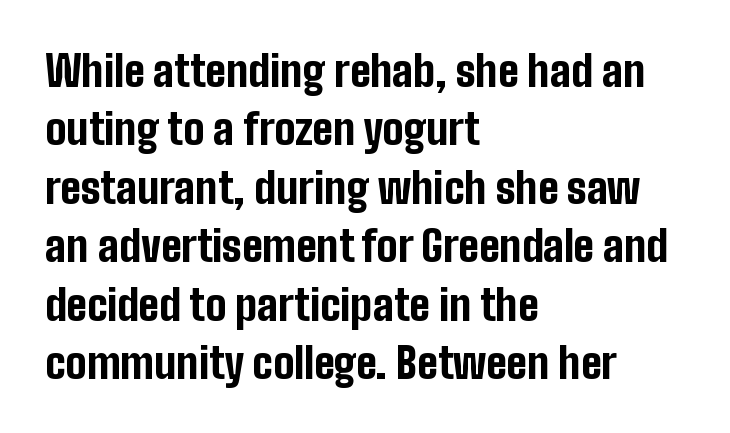
Glance below the letters and you will spot only blank space. Character widths vary here, with narrow letters taking less room than wide ones. In CSS terms this would be text-align: left. Line spacing here is normal. The font is running at its bold setting.
